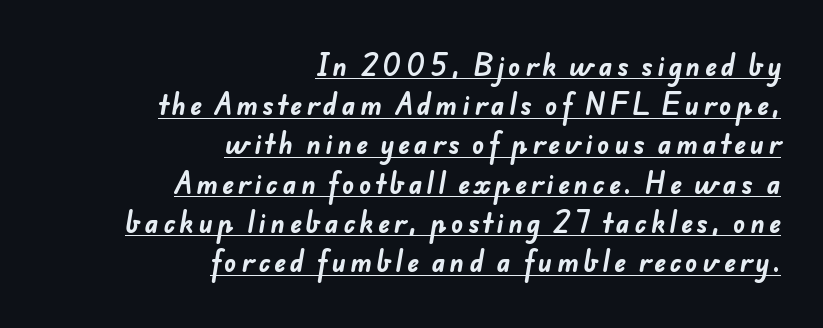
On the weight axis this lands at bold, roughly 700. Is there much room between lines? A standard amount, neither cramped nor airy. Compared with a flush-left layout, this one pins lines to the opposite, right side. The passage shown is underscored from start to finish.
